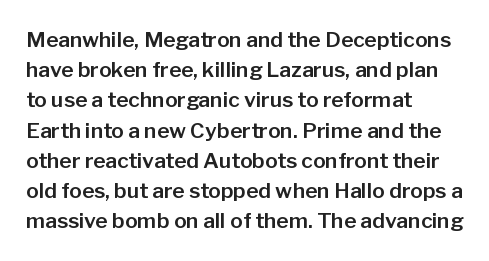
The image shows 21 px text type, upright; set left-aligned, normal line spacing (1.44x), normal letter spacing, not underlined.
